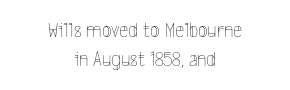
In terms of letterspacing, this is plain default setting. Stem width sits at or under what a default text font uses. The gap between lines stays unmarked. Nope, not italic — everything's standing straight.
